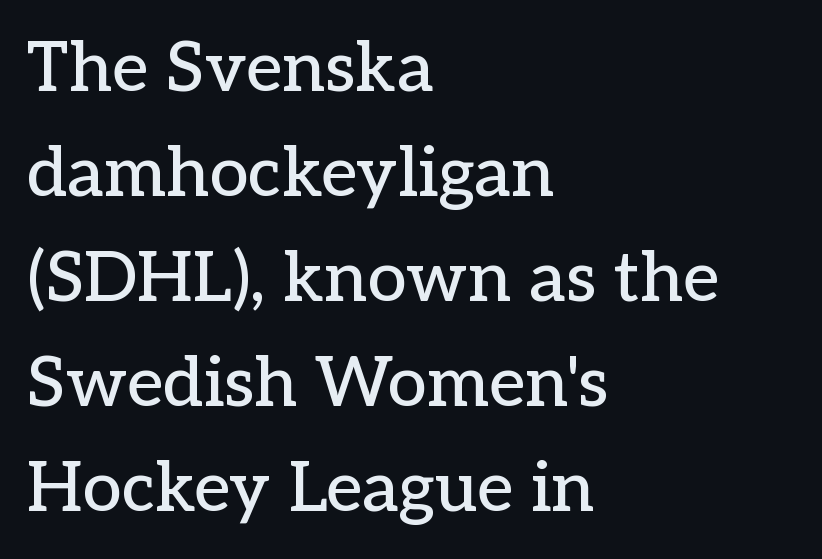
Compared with a centered layout, this one pins lines to the left instead. The face used here is rendered with its standard letterfit. The line-height multiplier appears to be the usual default. Each row of text sits above clean, open space. Nope, not italic — everything's standing straight.
